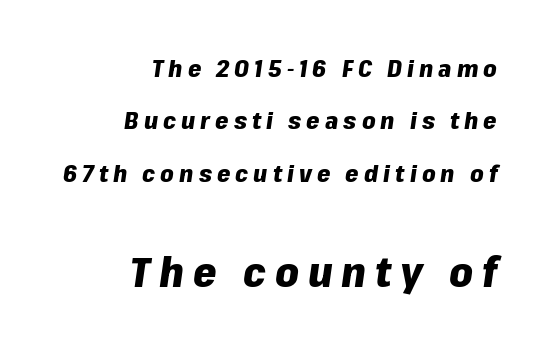
The image shows 42 px heavy type, italic (leaning right); set right-aligned, loose line spacing (2.18x), unusually wide letter spacing (+0.21 em), not underlined; the second (bottom) block is 1.75x larger; low stroke contrast and a medium x-height.
